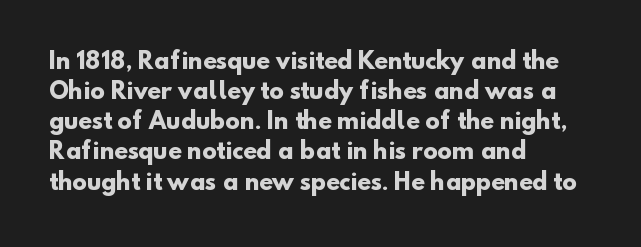
{"bold": "yes", "underline": "no", "align": "left", "line_spacing": "normal", "line_spacing_ratio": 1.37, "letter_spacing": "normal", "letter_spacing_em": 0.0, "glyph_px": 22}
